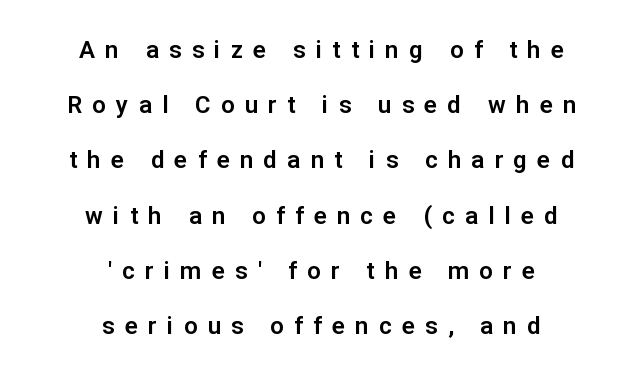
Q: Is the text italic (slanted)? A: No, it is upright.
Q: Is the text underlined? A: No.
Q: How is the paragraph aligned? A: Centered.
Q: Is the spacing between letters normal or unusually wide? A: Unusually wide.
Q: Is the spacing between lines tight, normal or loose? A: Loose.
